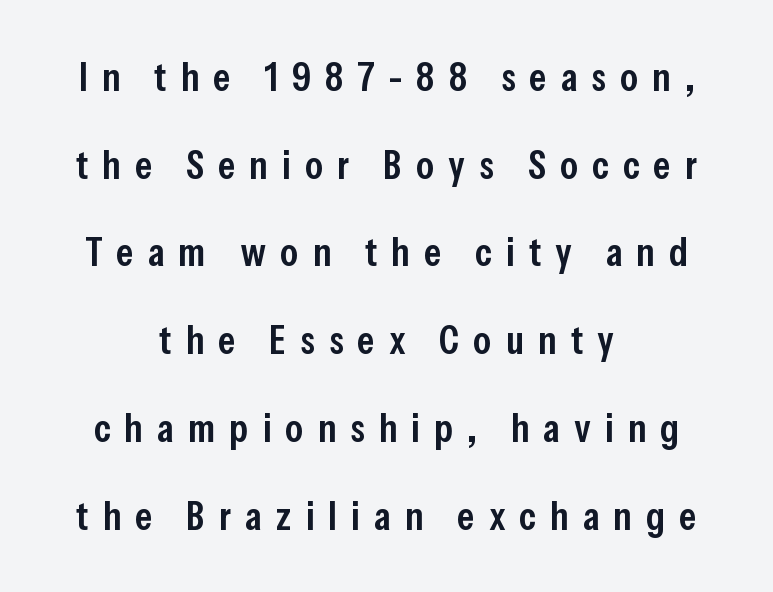
The image shows 41 px semibold, condensed sans-serif type, upright; set centered, loose line spacing (2.14x), unusually wide letter spacing (+0.34 em), not underlined; low stroke contrast and a medium x-height.
